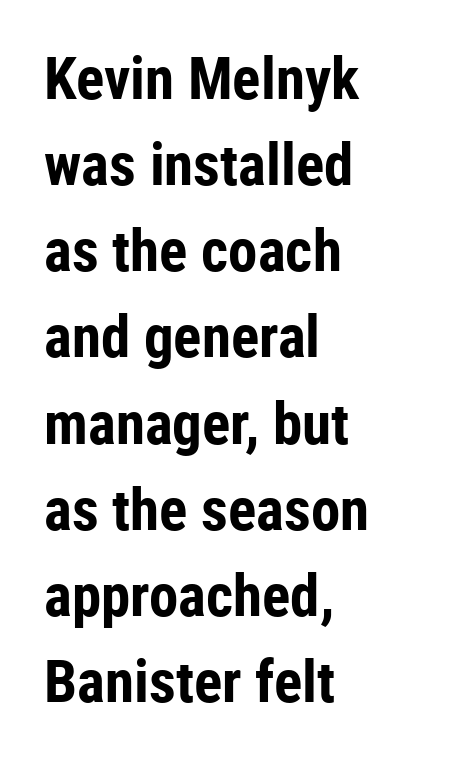
Q: Is the text bold? A: Yes.
Q: Is the text italic (slanted)? A: No, it is upright.
Q: Is the typeface a serif or a sans-serif typeface? A: Sans-serif.
Q: Is the text underlined? A: No.
Q: How is the paragraph aligned? A: Left-aligned.
Q: Is the spacing between letters normal or unusually wide? A: Normal.
Q: Is the spacing between lines tight, normal or loose? A: Normal.
Q: Width (condensed, normal, or wide)? A: Condensed.
Q: Stroke contrast? A: Low.
Q: x-height? A: Medium.
Q: Monospaced? A: No.
